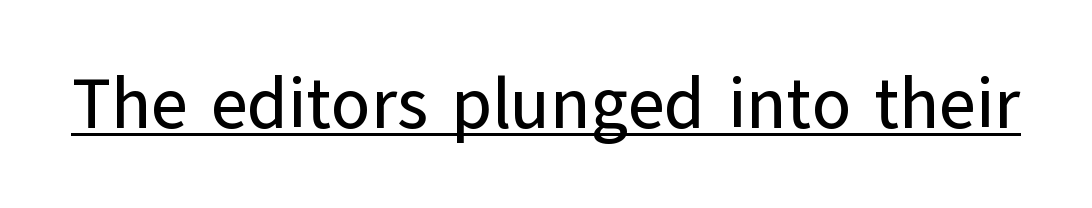
Q: Is the text italic (slanted)? A: No, it is upright.
Q: Is the typeface a serif or a sans-serif typeface? A: Sans-serif.
Q: Is the text underlined? A: Yes.
Q: Is the spacing between letters normal or unusually wide? A: Normal.
Q: Width (condensed, normal, or wide)? A: Normal.
Q: Stroke contrast? A: Low.
Q: x-height? A: Medium.
Q: Monospaced? A: No.
